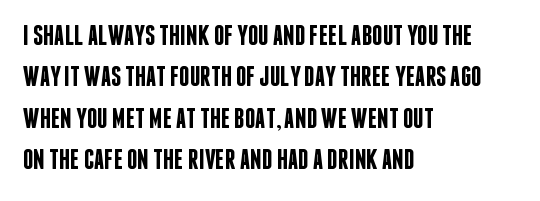
Look at the stroke-to-counter ratio: somewhat heavy, a semibold. The tracking reads as untouched default to a designer's eye. Is there much room between lines? A standard amount, neither cramped nor airy. Ordinary non-slanted type is in use. Left-aligned paragraph, ragged on the right. The glyphs are unaccompanied by any horizontal stroke below them.
